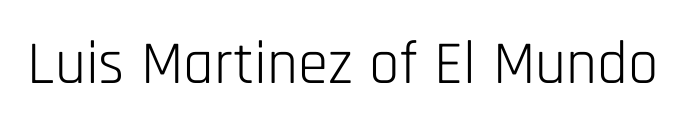
Caption: standard tracking, unaltered. Varying glyph widths throughout — classic text-font behaviour. Ascenders rise straight up at ninety degrees. The designer went with a sans here, leaving each stem footless. Is the stroke heavy? The answer is a plain regular-or-lighter.
